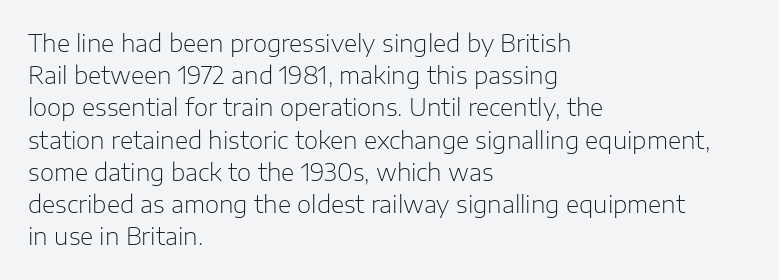
{"italic": "no", "bold": "no", "underline": "no", "align": "left", "line_spacing": "normal", "line_spacing_ratio": 1.4, "letter_spacing": "normal", "letter_spacing_em": 0.0, "glyph_px": 23}
